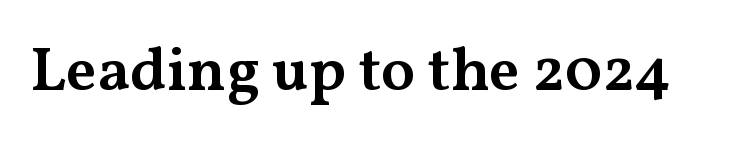
Q: Is the text bold? A: Semi-bold.
Q: Is the text italic (slanted)? A: No, it is upright.
Q: Is the typeface a serif or a sans-serif typeface? A: Serif.
Q: Is the text underlined? A: No.
Q: Is the spacing between letters normal or unusually wide? A: Normal.
Q: Width (condensed, normal, or wide)? A: Wide.
Q: Stroke contrast? A: Medium.
Q: x-height? A: Medium.
Q: Monospaced? A: No.
